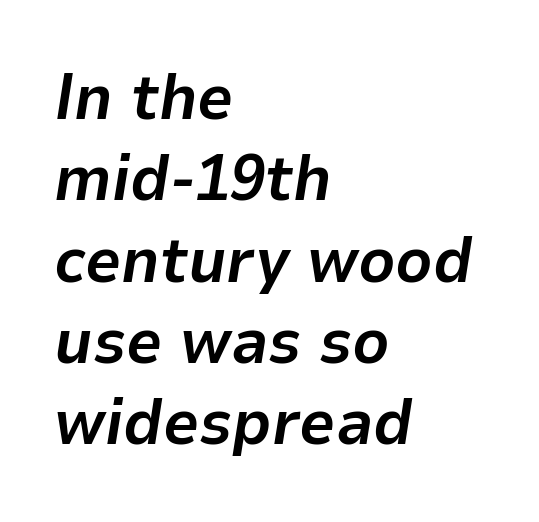
Q: Is the text bold? A: Yes.
Q: Is the text italic (slanted)? A: Yes, it leans right by about 9 degrees.
Q: Is the text underlined? A: No.
Q: How is the paragraph aligned? A: Left-aligned.
Q: Is the spacing between letters normal or unusually wide? A: Normal.
Q: Is the spacing between lines tight, normal or loose? A: Normal.
Q: Width (condensed, normal, or wide)? A: Normal.
Q: Stroke contrast? A: Low.
Q: x-height? A: Medium.
Q: Monospaced? A: No.
